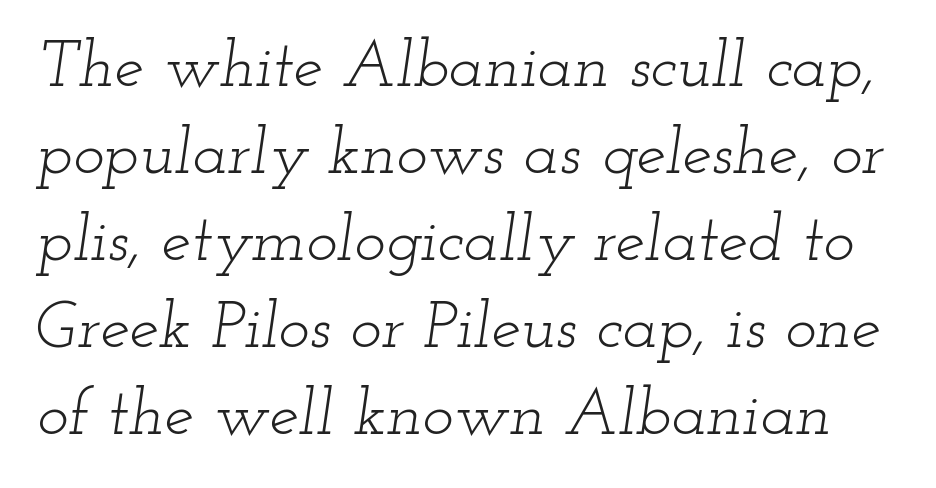
{"serif": "yes", "italic": "yes", "lean": "right", "slant_degrees": 12, "bold": "no", "weight": "light", "width": "wide", "stroke_contrast": "low", "x_height": "small", "monospaced": "no", "underline": "no", "line_spacing": "normal", "line_spacing_ratio": 1.32, "letter_spacing": "normal", "letter_spacing_em": 0.0, "glyph_px": 66}
